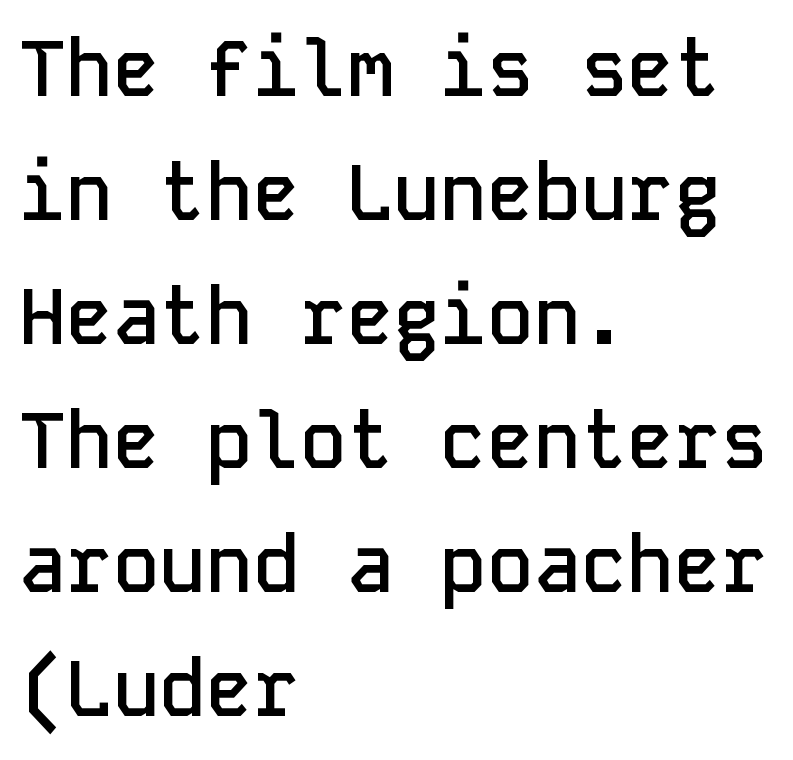
These lines stack with their left ends in a neat column. There is no visible air inserted between adjacent glyphs. As a designer I'd log this as weight 600, semibold. Quick note: underline off. This block has exactly the height ordinary leading produces. Nope, no serifs anywhere on these letters.
